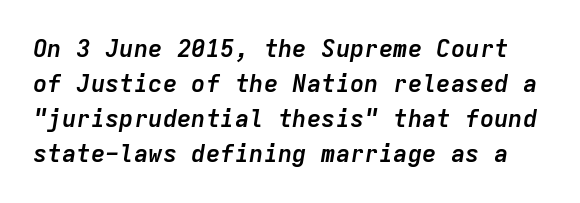
The image shows 24 px bold type, italic (leaning right); set normal line spacing (1.46x), normal letter spacing, not underlined.
